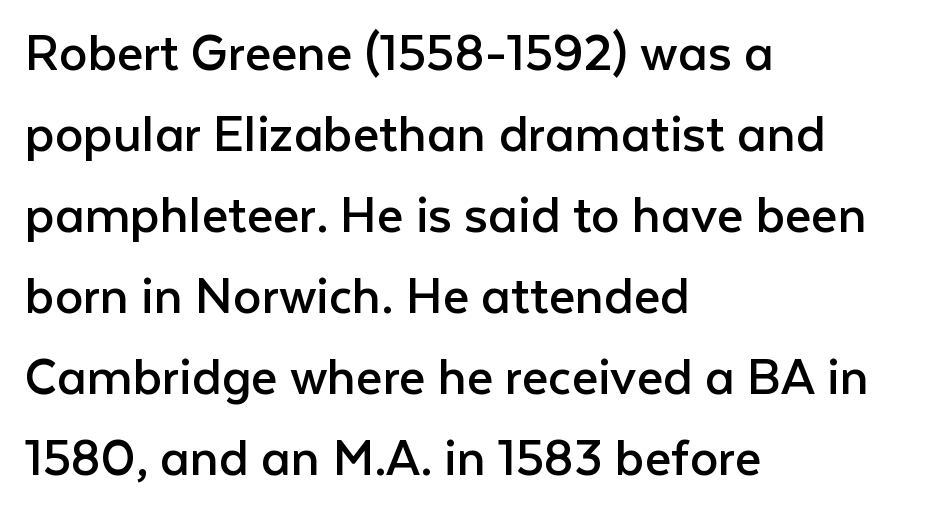
{"serif": "no", "italic": "no", "bold": "no", "weight": "regular", "width": "normal", "stroke_contrast": "low", "x_height": "medium", "monospaced": "no", "underline": "no", "align": "left", "line_spacing": "normal", "line_spacing_ratio": 1.42, "letter_spacing": "normal", "letter_spacing_em": 0.0, "glyph_px": 57}
